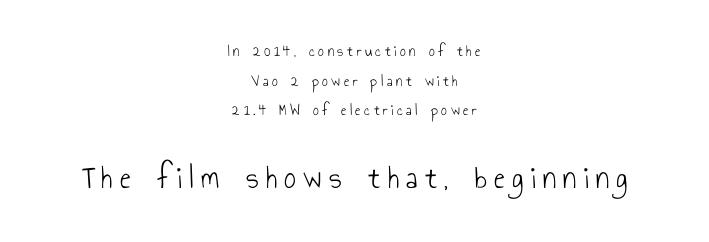
{"serif": "no", "italic": "no", "bold": "no", "weight": "light", "width": "condensed", "stroke_contrast": "low", "x_height": "small", "monospaced": "no", "underline": "no", "align": "center", "line_spacing_ratio": 1.85, "letter_spacing": "wide", "letter_spacing_em": 0.22, "larger_block": "second", "size_ratio": 2.06, "glyph_px": 33}
